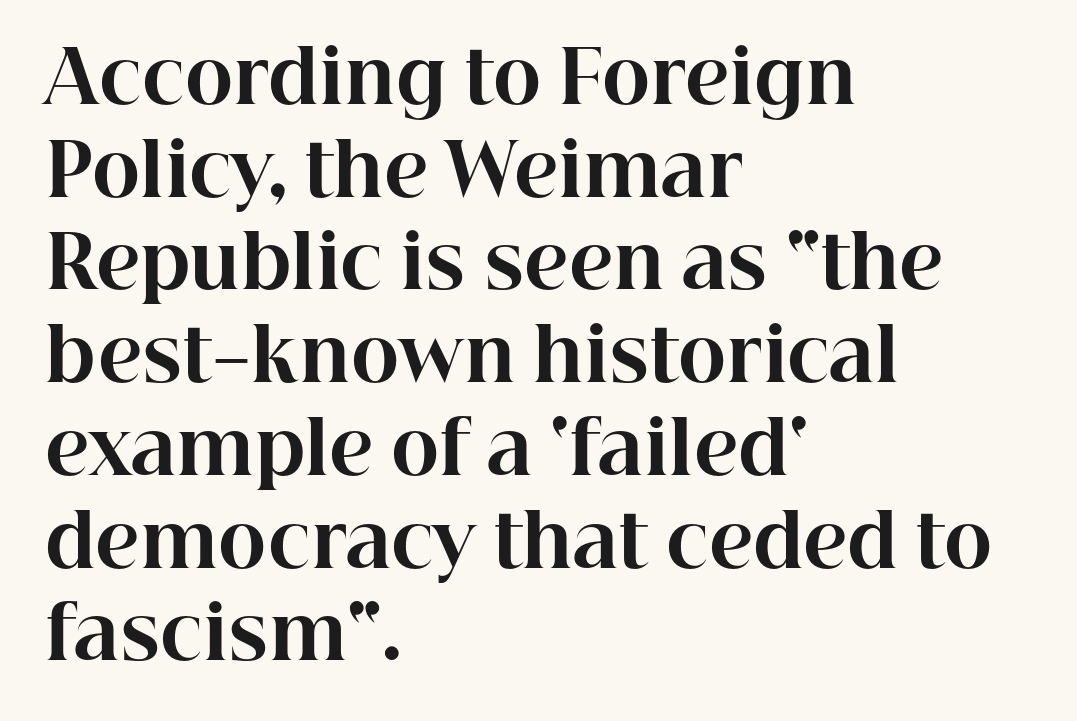
{"serif": "yes", "italic": "no", "bold": "yes", "weight": "bold", "width": "normal", "stroke_contrast": "high", "x_height": "medium", "monospaced": "no", "underline": "no", "align": "left", "line_spacing": "normal", "line_spacing_ratio": 1.27, "letter_spacing": "normal", "letter_spacing_em": 0.0, "glyph_px": 73}
